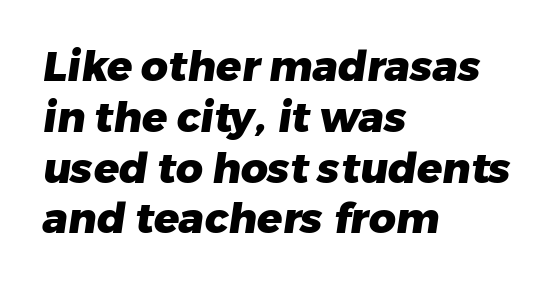
{"serif": "no", "bold": "yes", "weight": "heavy", "width": "normal", "stroke_contrast": "low", "x_height": "medium", "monospaced": "no", "underline": "no", "align": "left", "line_spacing_ratio": 1.21, "letter_spacing": "normal", "letter_spacing_em": 0.0, "glyph_px": 42}
